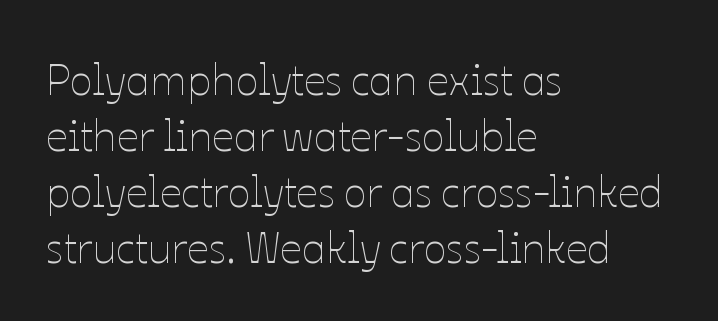
Q: Is the text bold? A: No.
Q: Is the text italic (slanted)? A: No, it is upright.
Q: Is the text underlined? A: No.
Q: How is the paragraph aligned? A: Left-aligned.
Q: Is the spacing between letters normal or unusually wide? A: Normal.
Q: Is the spacing between lines tight, normal or loose? A: Normal.
Q: Width (condensed, normal, or wide)? A: Normal.
Q: Stroke contrast? A: Low.
Q: x-height? A: Medium.
Q: Monospaced? A: No.
